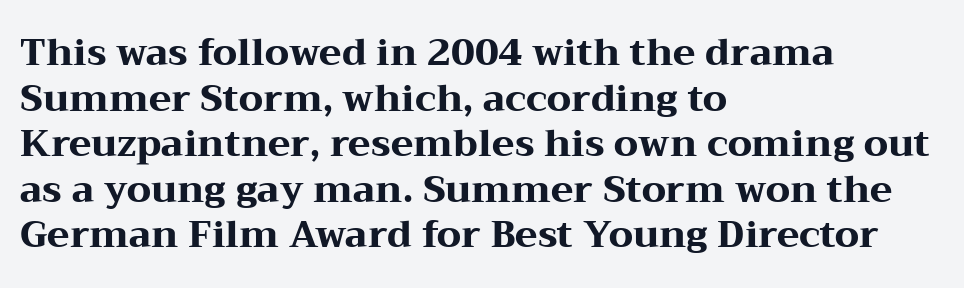
Reading down the block, your eye returns to a fixed left position each line. The string is rendered with underlining switched off. In terms of posture, this sample is upright. Here the glyphs are tracked normally, forming tight word shapes.
